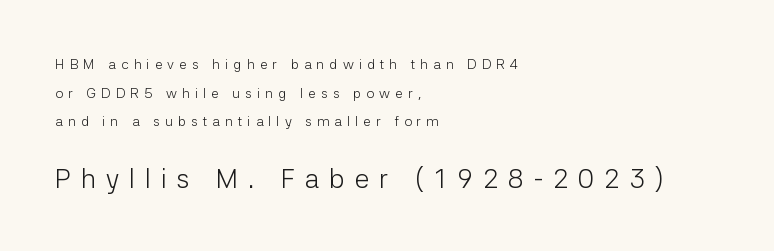
The gap between lines stays unmarked. Look at the tracking — it's clearly loosened, letters drifting apart. In terms of posture, this sample is upright. The font sits on the lighter half of the weight spectrum, regular included. Type size steps up from the first block to the second.
